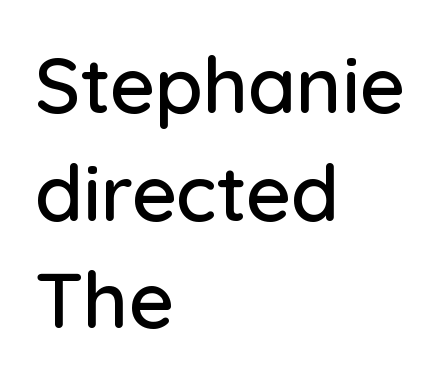
Q: Is the text italic (slanted)? A: No, it is upright.
Q: Is the typeface a serif or a sans-serif typeface? A: Sans-serif.
Q: Is the text underlined? A: No.
Q: How is the paragraph aligned? A: Left-aligned.
Q: Is the spacing between letters normal or unusually wide? A: Normal.
Q: Is the spacing between lines tight, normal or loose? A: Normal.
Q: Width (condensed, normal, or wide)? A: Normal.
Q: Stroke contrast? A: Low.
Q: x-height? A: Medium.
Q: Monospaced? A: No.
